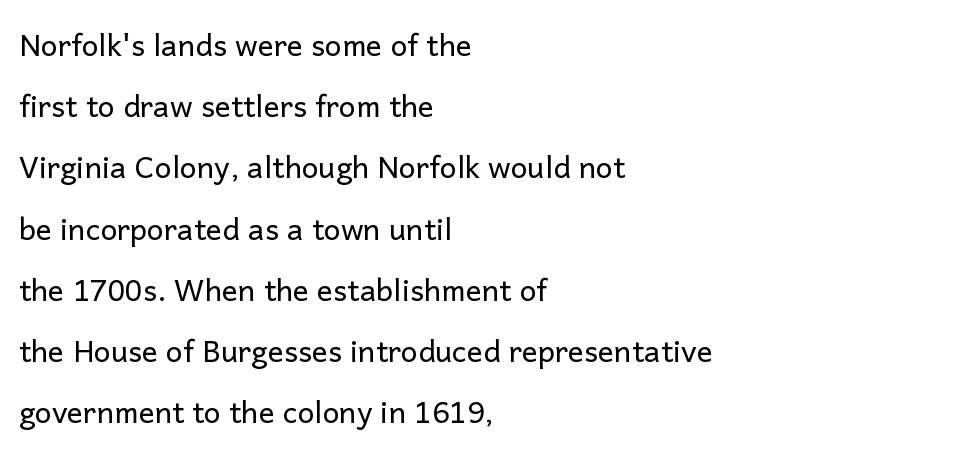
The image shows 30 px regular-weight sans-serif type, upright; set left-aligned, loose line spacing (2.04x), normal letter spacing, not underlined; low stroke contrast and a medium x-height.
